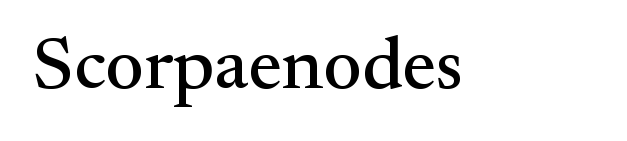
{"serif": "yes", "italic": "no", "width": "normal", "stroke_contrast": "medium", "x_height": "small", "monospaced": "no", "underline": "no", "letter_spacing": "normal", "letter_spacing_em": 0.0, "glyph_px": 74}
